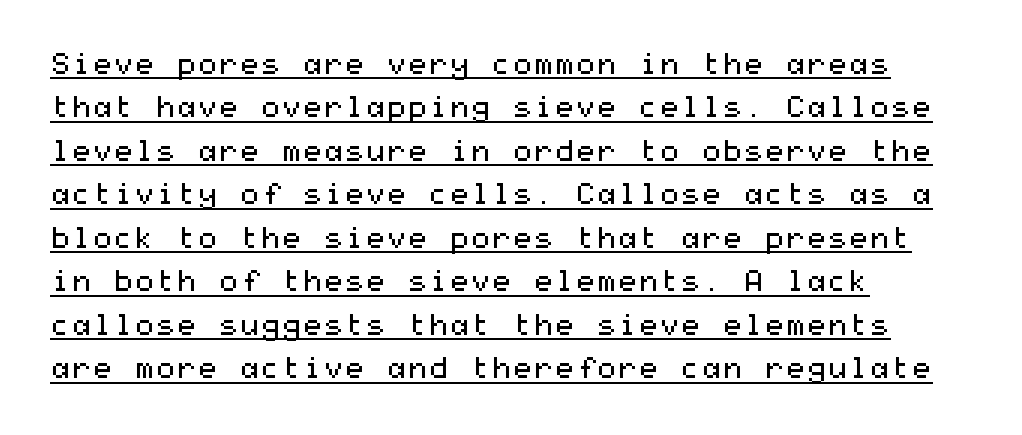
{"serif": "no", "italic": "no", "bold": "no", "weight": "regular", "width": "wide", "stroke_contrast": "medium", "x_height": "medium", "underline": "yes", "align": "left", "line_spacing": "normal", "line_spacing_ratio": 1.45, "letter_spacing": "normal", "letter_spacing_em": 0.0, "glyph_px": 30}
